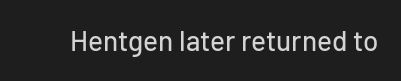
Q: Is the text italic (slanted)? A: No, it is upright.
Q: Is the typeface a serif or a sans-serif typeface? A: Sans-serif.
Q: Is the text underlined? A: No.
Q: Is the spacing between letters normal or unusually wide? A: Normal.
Q: Width (condensed, normal, or wide)? A: Normal.
Q: Stroke contrast? A: Low.
Q: x-height? A: Medium.
Q: Monospaced? A: No.
